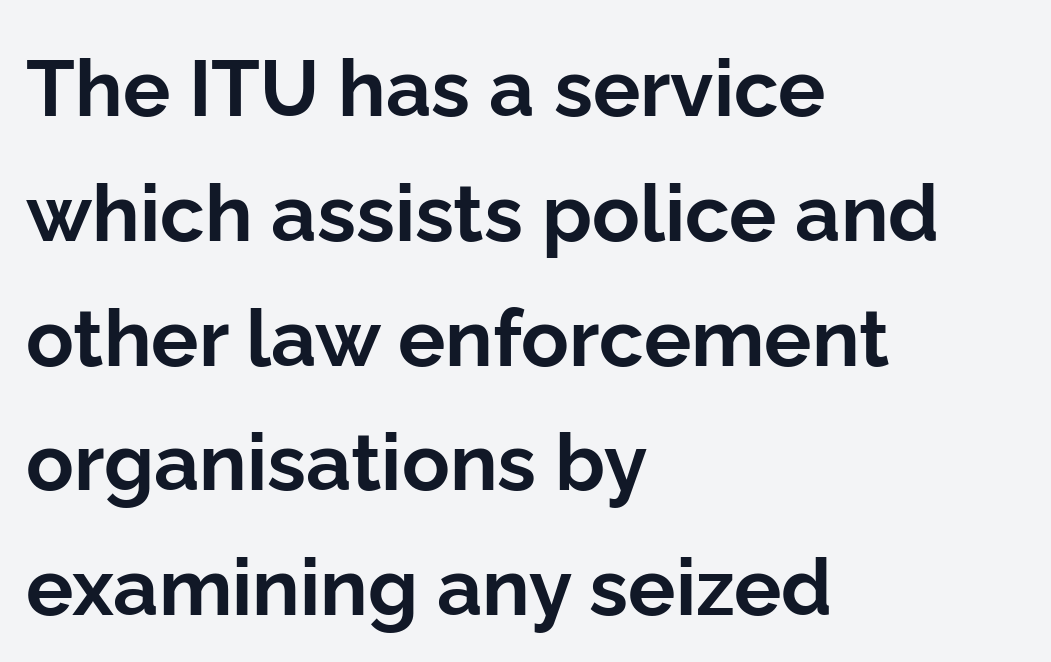
No italicization has been applied; the sample stays upright. In terms of weight, the rendering is a true, heavy bold. Think of a printed novel: that variable character pitch is what you see here. The glyphs are unaccompanied by any horizontal stroke below them. The type is set solid horizontally, with unmodified tracking.
